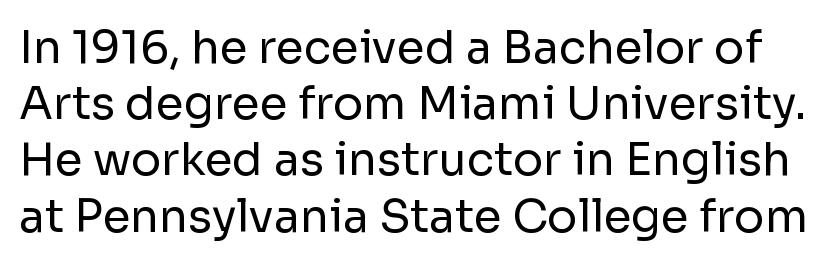
The image shows 45 px regular-weight sans-serif type, upright; set normal line spacing (1.25x), normal letter spacing, not underlined; low stroke contrast and a medium x-height.
